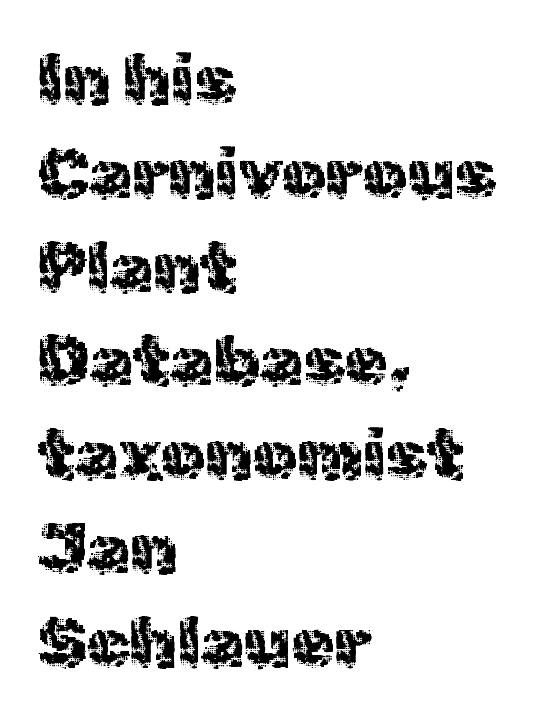
Leading matches the norm, producing a regular column. Is this a fixed-width face? No — the glyphs have proportional, varying widths. I'd call this a sans setting — the letters go barefoot. Alignment: flush left. Underline: absent.
